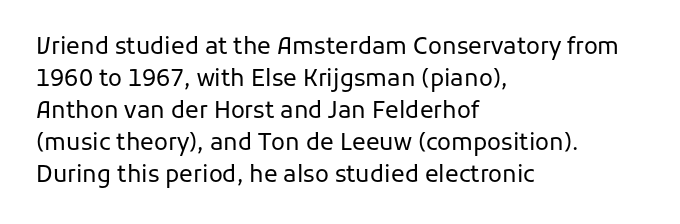
Q: Is the text bold? A: No.
Q: Is the text italic (slanted)? A: No, it is upright.
Q: Is the text underlined? A: No.
Q: How is the paragraph aligned? A: Left-aligned.
Q: Is the spacing between letters normal or unusually wide? A: Normal.
Q: Is the spacing between lines tight, normal or loose? A: Normal.
